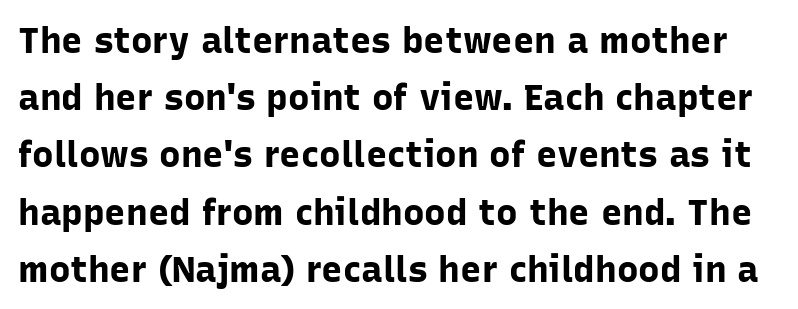
{"serif": "no", "italic": "no", "bold": "yes", "weight": "bold", "width": "normal", "stroke_contrast": "low", "x_height": "medium", "monospaced": "no", "underline": "no", "line_spacing": "normal", "line_spacing_ratio": 1.59, "letter_spacing": "normal", "letter_spacing_em": 0.0, "glyph_px": 36}
